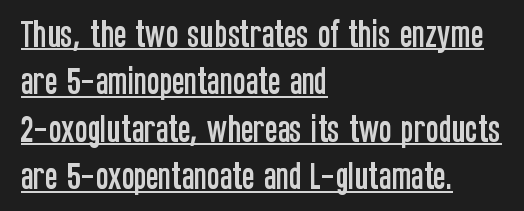
Q: Is the text italic (slanted)? A: No, it is upright.
Q: Is the typeface a serif or a sans-serif typeface? A: Sans-serif.
Q: Is the text underlined? A: Yes.
Q: How is the paragraph aligned? A: Left-aligned.
Q: Is the spacing between letters normal or unusually wide? A: Normal.
Q: Is the spacing between lines tight, normal or loose? A: Normal.
Q: Width (condensed, normal, or wide)? A: Condensed.
Q: Stroke contrast? A: Low.
Q: x-height? A: Large.
Q: Monospaced? A: No.
